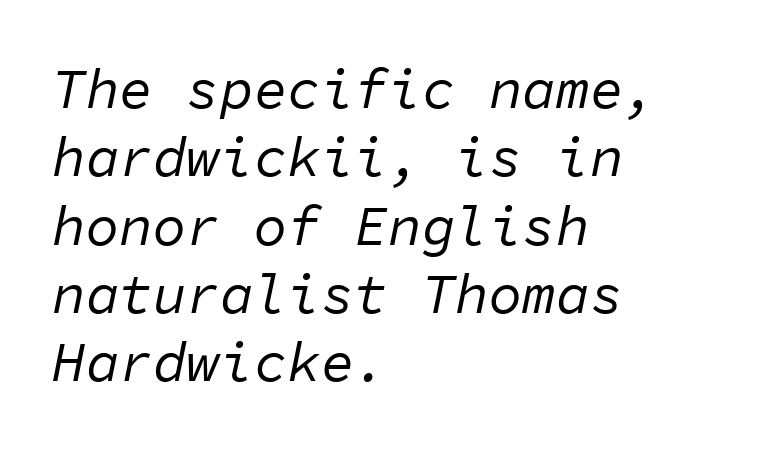
{"italic": "yes", "lean": "right", "slant_degrees": 11, "bold": "no", "weight": "regular", "width": "normal", "stroke_contrast": "low", "x_height": "medium", "monospaced": "yes", "underline": "no", "align": "left", "line_spacing_ratio": 1.22, "letter_spacing": "normal", "letter_spacing_em": 0.0, "glyph_px": 56}
